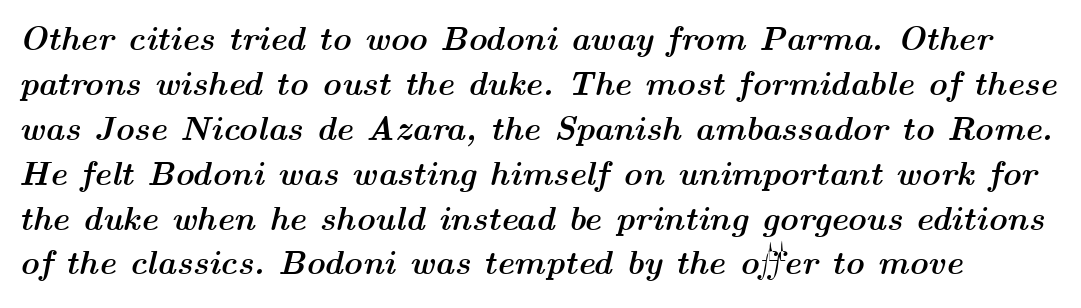
{"italic": "yes", "lean": "right", "slant_degrees": 14, "bold": "yes", "weight": "semibold", "width": "wide", "stroke_contrast": "medium", "x_height": "medium", "monospaced": "no", "underline": "no", "line_spacing": "normal", "line_spacing_ratio": 1.36, "letter_spacing": "normal", "letter_spacing_em": 0.0, "glyph_px": 33}
